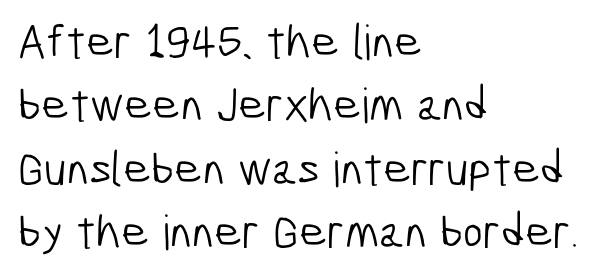
Q: Is the text bold? A: No.
Q: Is the typeface a serif or a sans-serif typeface? A: Sans-serif.
Q: Is the text underlined? A: No.
Q: How is the paragraph aligned? A: Left-aligned.
Q: Is the spacing between letters normal or unusually wide? A: Normal.
Q: Is the spacing between lines tight, normal or loose? A: Normal.
Q: Width (condensed, normal, or wide)? A: Condensed.
Q: Stroke contrast? A: Low.
Q: x-height? A: Medium.
Q: Monospaced? A: No.
